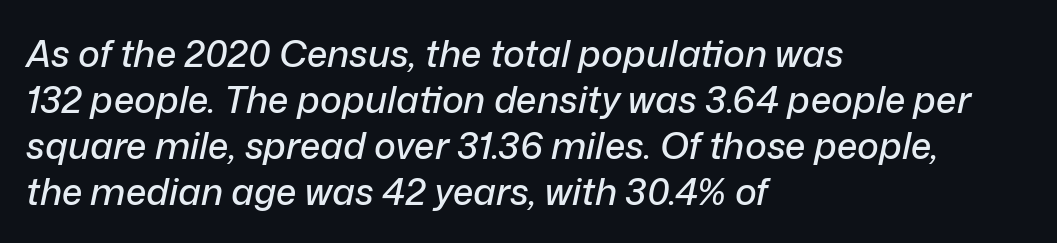
Q: Is the text italic (slanted)? A: Yes, it leans right by about 12 degrees.
Q: Is the text underlined? A: No.
Q: How is the paragraph aligned? A: Left-aligned.
Q: Is the spacing between letters normal or unusually wide? A: Normal.
Q: Width (condensed, normal, or wide)? A: Normal.
Q: Stroke contrast? A: Low.
Q: x-height? A: Medium.
Q: Monospaced? A: No.
